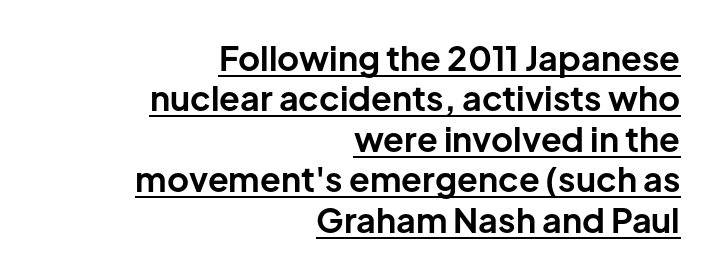
{"serif": "no", "italic": "no", "bold": "yes", "weight": "bold", "width": "normal", "stroke_contrast": "low", "x_height": "medium", "monospaced": "no", "underline": "yes", "align": "right", "line_spacing_ratio": 1.19, "letter_spacing": "normal", "letter_spacing_em": 0.0, "glyph_px": 34}
